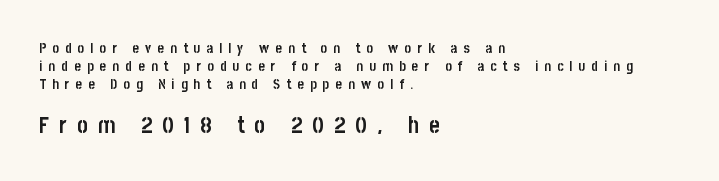
The image shows 23 px bold type, upright; set left-aligned, normal line spacing (1.28x), unusually wide letter spacing (+0.44 em), not underlined; the second (bottom) block is 1.64x larger.
